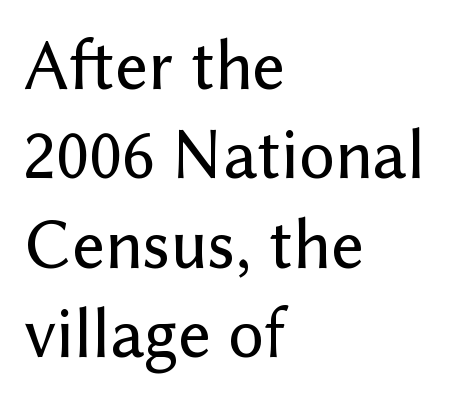
The image shows 71 px sans-serif type, upright; set left-aligned, normal line spacing (1.26x), normal letter spacing, not underlined; low stroke contrast and a medium x-height.
